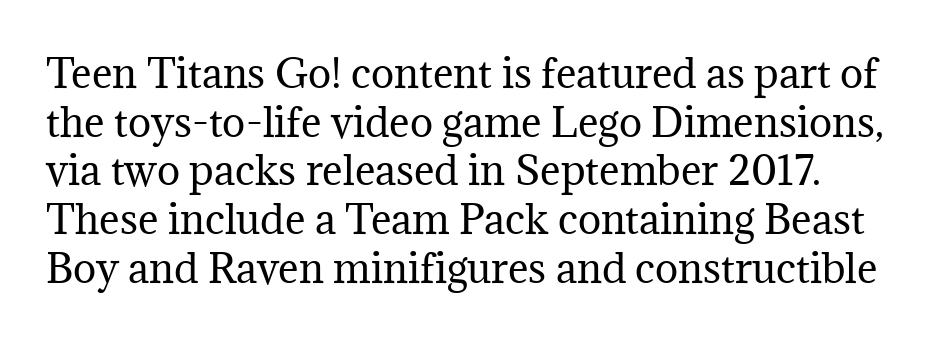
Is this a heavy cut? Hardly; it is regular or lighter. The face used here is proportionally spaced, like ordinary book or web type. The letters stand straight up with perfectly vertical stems. Little horizontal feet cap the strokes, marking this as serif type. This sample uses plain, unmodified letter spacing. The specimen omits any rule beneath the text block's lines.
